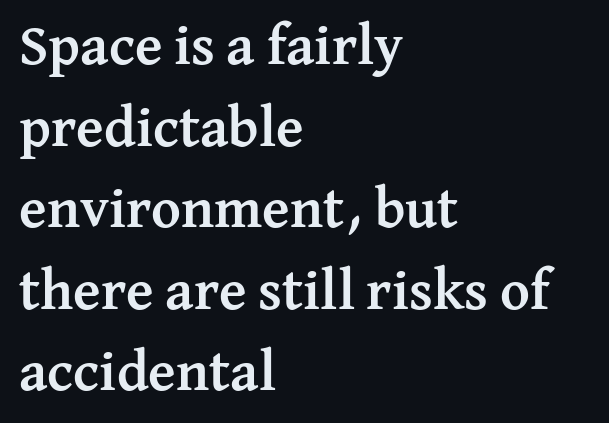
Think of a printed novel: that variable character pitch is what you see here. A normal amount of white space separates one row of letters from the next. Underlining? Definitely not there. Check where the strokes stop: tiny serifs finish them off. The tracking reads as untouched default to a designer's eye.
